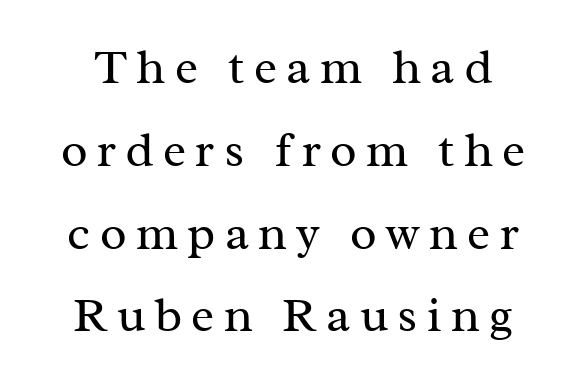
Stroke thickness stays within the range of a standard reading face or lighter. Whoever set this chose a conventional vertical rhythm. This rendering features lettering with no underline. Posture: vertical.
